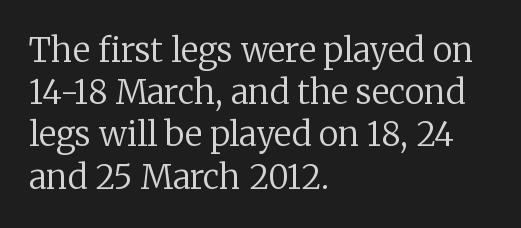
The rows are spaced the way most documents space them. Looks like regular typesetting: each glyph gets only the width it needs. A typesetter would label this face a serif. Is there any slant? The stems are plumb. Which margin do the lines hug? The left one — the right edge is uneven. Is this a heavy cut? Hardly; it is regular or lighter.
